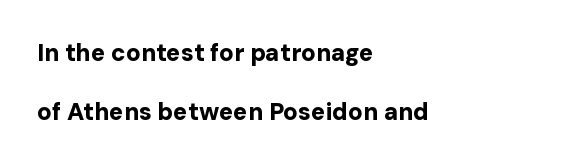
The string is rendered with underlining switched off. In CSS terms this would be text-align: left. This sample uses an upright cut, with every glyph sitting square on the baseline. Students, observe: this is what heavily led, spacious text looks like.
